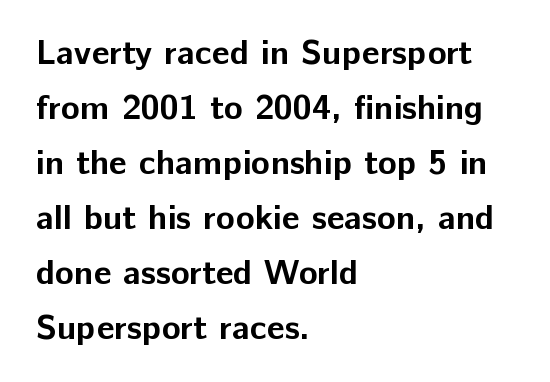
The face used here is a sans, in the tradition of grotesques and geometrics. Ordinary non-slanted type is in use. Character widths vary here, with narrow letters taking less room than wide ones. The strokes are fattened all the way to bold. Regarding leading, the lines here are spaced in the standard way.
